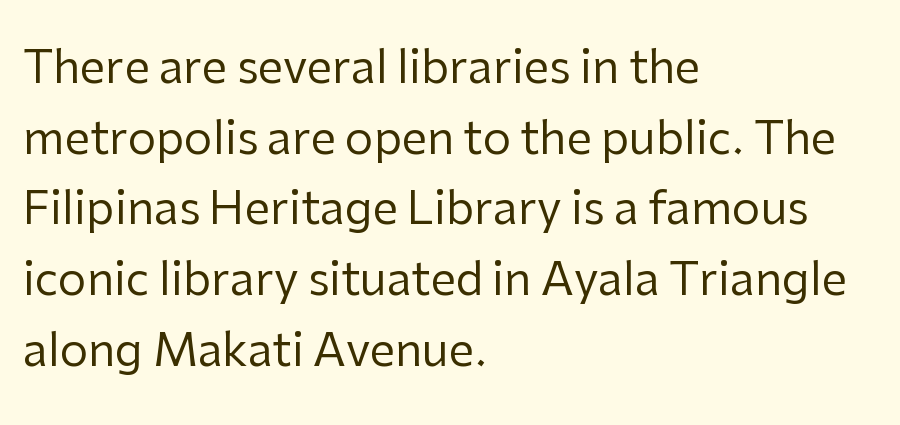
Q: Is the text bold? A: No.
Q: Is the text italic (slanted)? A: No, it is upright.
Q: Is the typeface a serif or a sans-serif typeface? A: Sans-serif.
Q: Is the text underlined? A: No.
Q: How is the paragraph aligned? A: Left-aligned.
Q: Is the spacing between letters normal or unusually wide? A: Normal.
Q: Is the spacing between lines tight, normal or loose? A: Normal.
Q: Width (condensed, normal, or wide)? A: Normal.
Q: Stroke contrast? A: Low.
Q: x-height? A: Medium.
Q: Monospaced? A: No.
